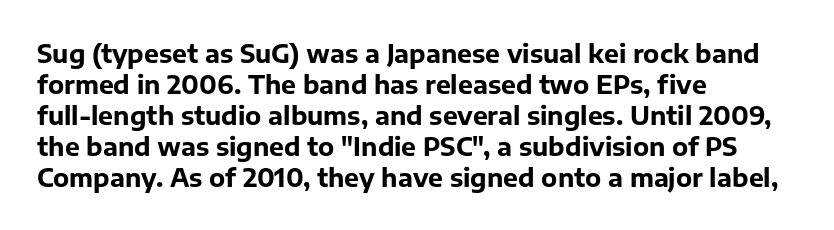
Q: Is the text bold? A: Yes.
Q: Is the text italic (slanted)? A: No, it is upright.
Q: Is the text underlined? A: No.
Q: How is the paragraph aligned? A: Left-aligned.
Q: Is the spacing between letters normal or unusually wide? A: Normal.
